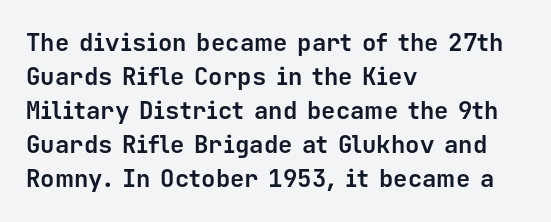
{"italic": "no", "bold": "yes", "underline": "no", "align": "left", "line_spacing": "normal", "line_spacing_ratio": 1.42, "letter_spacing": "normal", "letter_spacing_em": 0.0, "glyph_px": 24}
